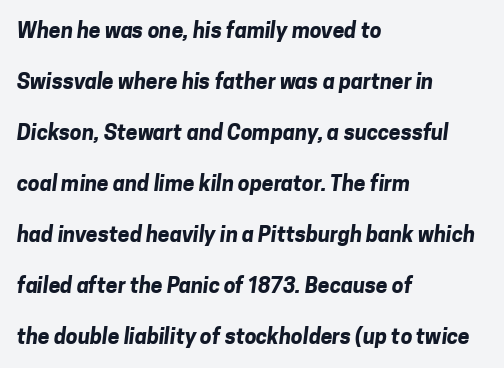
Q: Is the text bold? A: Yes.
Q: Is the text underlined? A: No.
Q: How is the paragraph aligned? A: Left-aligned.
Q: Is the spacing between letters normal or unusually wide? A: Normal.
Q: Is the spacing between lines tight, normal or loose? A: Loose.
